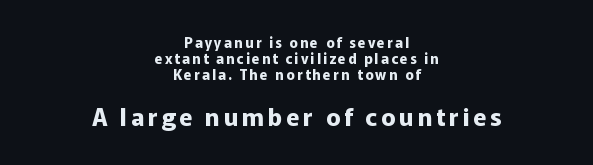
The image shows 24 px bold type, upright; set centered, tight line spacing (1.15x), not underlined; the second (bottom) block is 1.71x larger.
